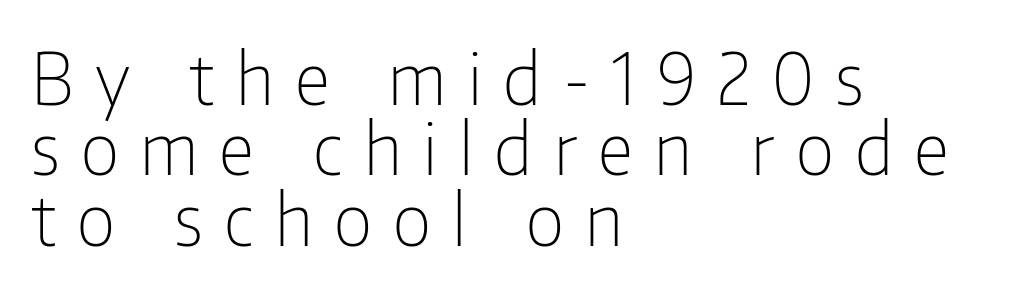
The image shows 71 px light, condensed sans-serif type, upright; set left-aligned, tight line spacing (0.99x), unusually wide letter spacing (+0.3 em), not underlined; low stroke contrast and a medium x-height.
